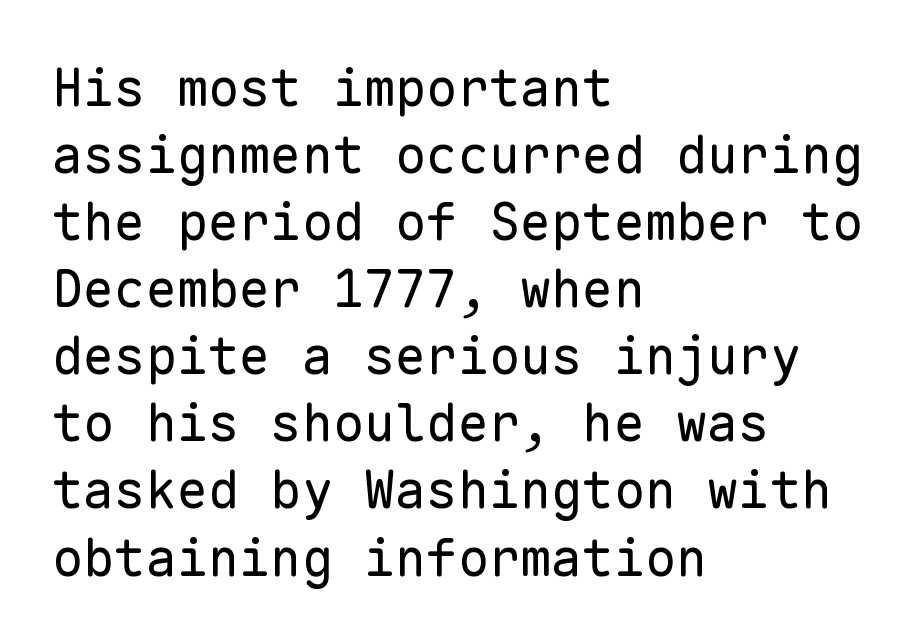
{"serif": "no", "italic": "no", "bold": "no", "weight": "regular", "width": "normal", "stroke_contrast": "low", "x_height": "medium", "monospaced": "yes", "underline": "no", "align": "left", "line_spacing": "normal", "line_spacing_ratio": 1.29, "letter_spacing": "normal", "letter_spacing_em": 0.0, "glyph_px": 52}
